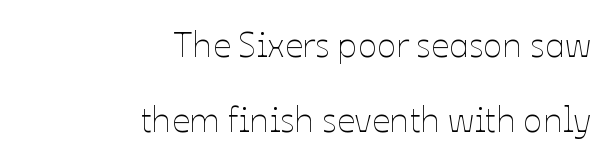
The rendering keeps characters at their native spacing. Interline gaps are noticeably wide in this sample. Every character sits straight up, as roman type does. Any mark beneath the type? The region is blank. Proportional: the letters do not fall into vertical columns.
